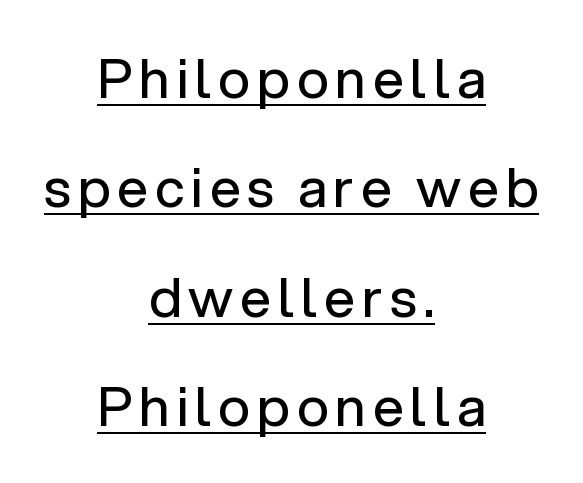
These glyphs show unthickened strokes, regular width or finer. What kind of face is this? One without serifs — a sans. This sample has the flowing, uneven cadence of proportional lettering. The lines are spread far apart with generous leading.
